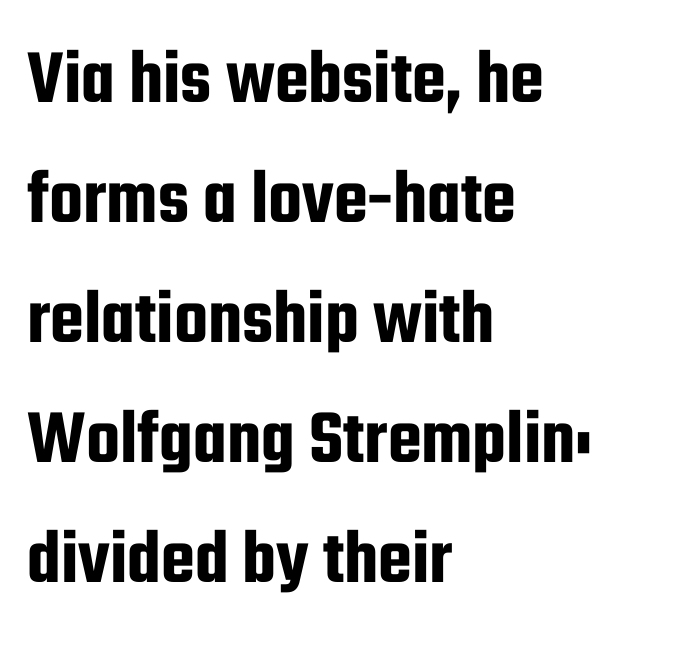
The image shows 78 px condensed sans-serif type, upright; set left-aligned, normal line spacing (1.54x), normal letter spacing, not underlined; low stroke contrast and a medium x-height.
